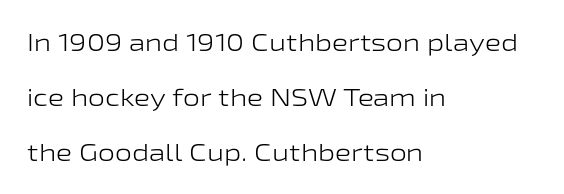
Q: Is the text bold? A: No.
Q: Is the text italic (slanted)? A: No, it is upright.
Q: Is the text underlined? A: No.
Q: How is the paragraph aligned? A: Left-aligned.
Q: Is the spacing between letters normal or unusually wide? A: Normal.
Q: Is the spacing between lines tight, normal or loose? A: Loose.
